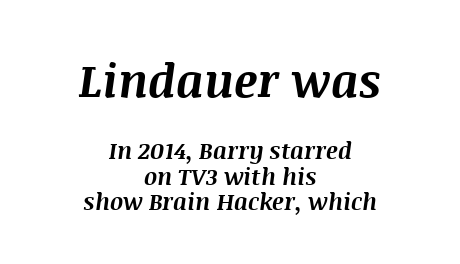
Quick note: interline space is minimal. Compared with typical body copy, the letter spacing here is the same. Centered paragraph, ragged on both sides. Every character sits at an angle, as italics do.
